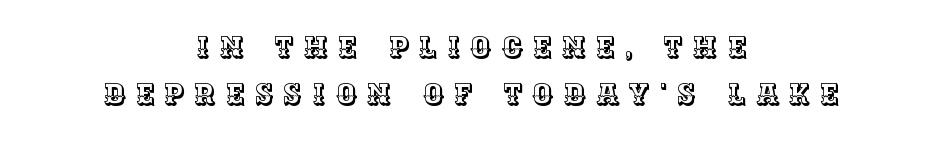
{"italic": "no", "width": "normal", "x_height": "large", "monospaced": "no", "underline": "no", "align": "center", "line_spacing": "normal", "line_spacing_ratio": 1.62, "letter_spacing": "wide", "letter_spacing_em": 0.34, "glyph_px": 29}
